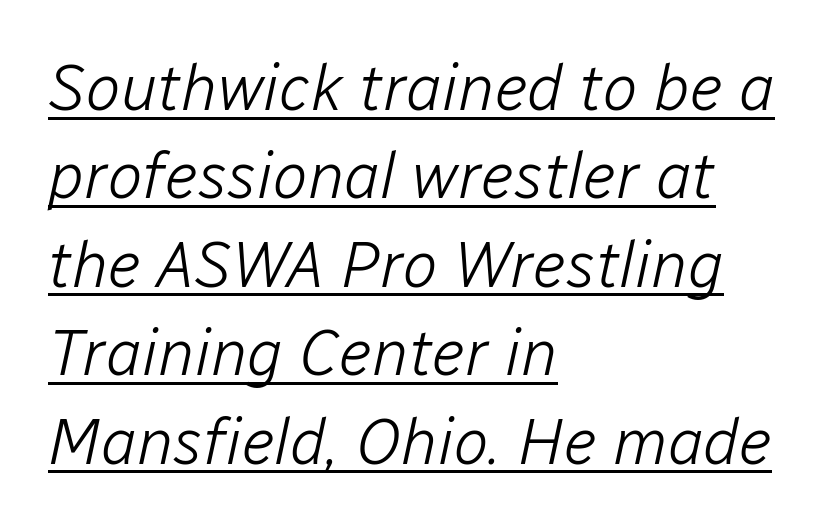
Q: Is the text bold? A: No.
Q: Is the text italic (slanted)? A: Yes, it leans right by about 12 degrees.
Q: Is the text underlined? A: Yes.
Q: How is the paragraph aligned? A: Left-aligned.
Q: Is the spacing between letters normal or unusually wide? A: Normal.
Q: Is the spacing between lines tight, normal or loose? A: Normal.
Q: Width (condensed, normal, or wide)? A: Normal.
Q: Stroke contrast? A: Low.
Q: x-height? A: Medium.
Q: Monospaced? A: No.
